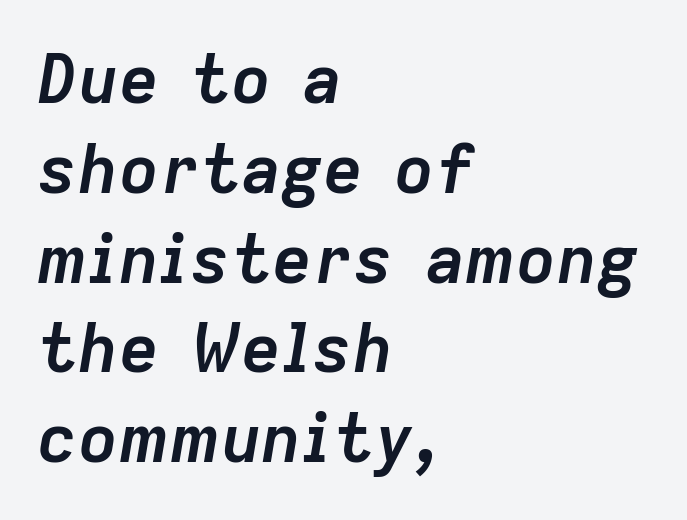
The image shows 68 px semibold type, italic (leaning right); set left-aligned, normal line spacing (1.32x), normal letter spacing, not underlined; low stroke contrast and a medium x-height.
